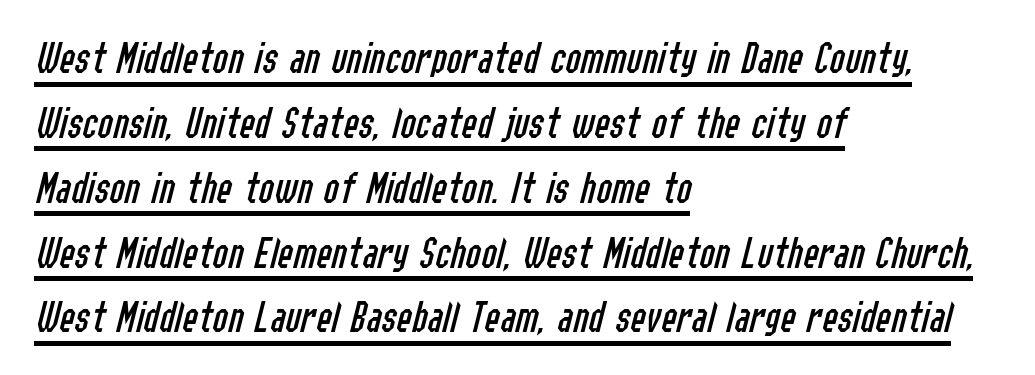
The image shows 46 px regular-weight, condensed type, italic (leaning right); set left-aligned, normal line spacing (1.41x), normal letter spacing, underlined; low stroke contrast and a medium x-height.
